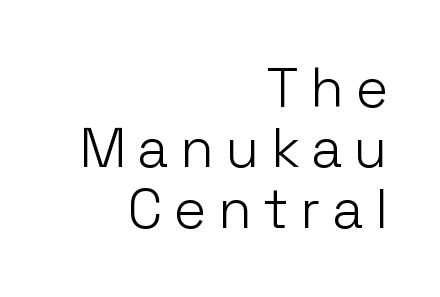
Q: Is the text bold? A: No.
Q: Is the text italic (slanted)? A: No, it is upright.
Q: Is the typeface a serif or a sans-serif typeface? A: Sans-serif.
Q: Is the text underlined? A: No.
Q: How is the paragraph aligned? A: Right-aligned.
Q: Is the spacing between letters normal or unusually wide? A: Unusually wide.
Q: Is the spacing between lines tight, normal or loose? A: Tight.
Q: Width (condensed, normal, or wide)? A: Normal.
Q: Stroke contrast? A: Low.
Q: x-height? A: Medium.
Q: Monospaced? A: No.
